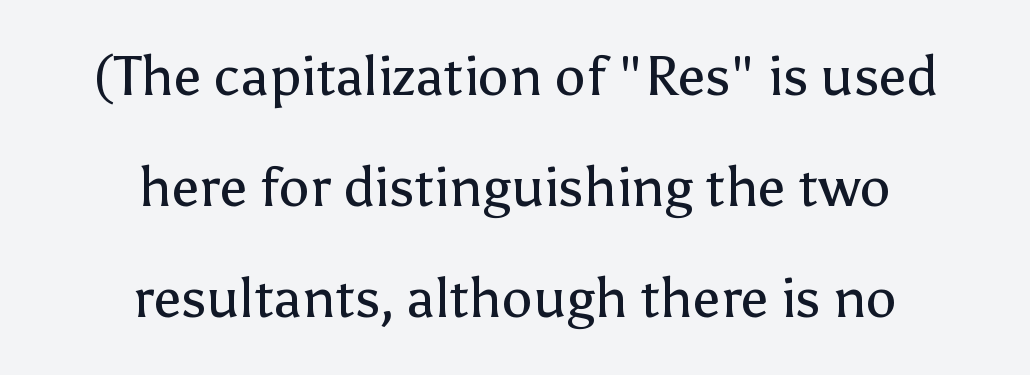
Q: Is the text bold? A: No.
Q: Is the text italic (slanted)? A: No, it is upright.
Q: Is the typeface a serif or a sans-serif typeface? A: Sans-serif.
Q: Is the text underlined? A: No.
Q: How is the paragraph aligned? A: Centered.
Q: Is the spacing between letters normal or unusually wide? A: Normal.
Q: Is the spacing between lines tight, normal or loose? A: Loose.
Q: Width (condensed, normal, or wide)? A: Normal.
Q: Stroke contrast? A: Low.
Q: x-height? A: Medium.
Q: Monospaced? A: No.
